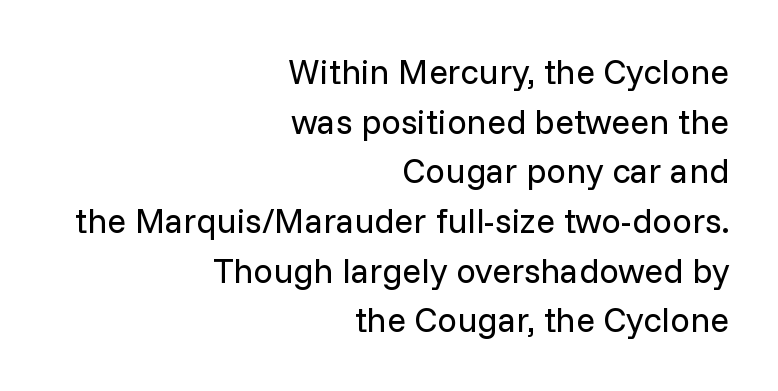
Type without underlining. Characters remain perfectly vertical along every line. Each stroke keeps to a modest, everyday thickness or less. You could call the tracking neutral — neither tight nor loose. Line endings align vertically; line beginnings do not. Typographically, this falls in the sans-serif category.
